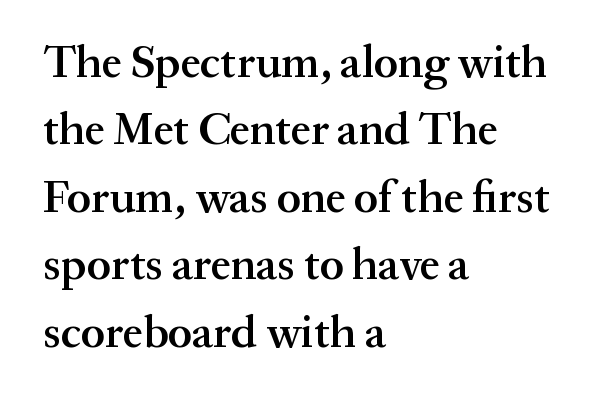
Q: Is the text bold? A: Semi-bold.
Q: Is the text italic (slanted)? A: No, it is upright.
Q: Is the typeface a serif or a sans-serif typeface? A: Serif.
Q: Is the text underlined? A: No.
Q: How is the paragraph aligned? A: Left-aligned.
Q: Is the spacing between letters normal or unusually wide? A: Normal.
Q: Is the spacing between lines tight, normal or loose? A: Normal.
Q: Width (condensed, normal, or wide)? A: Normal.
Q: Stroke contrast? A: Medium.
Q: x-height? A: Medium.
Q: Monospaced? A: No.
